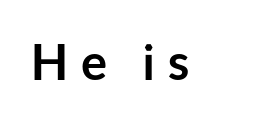
{"serif": "no", "italic": "no", "bold": "yes", "weight": "semibold", "width": "normal", "stroke_contrast": "low", "x_height": "medium", "monospaced": "no", "underline": "no", "letter_spacing": "wide", "letter_spacing_em": 0.26, "glyph_px": 49}
